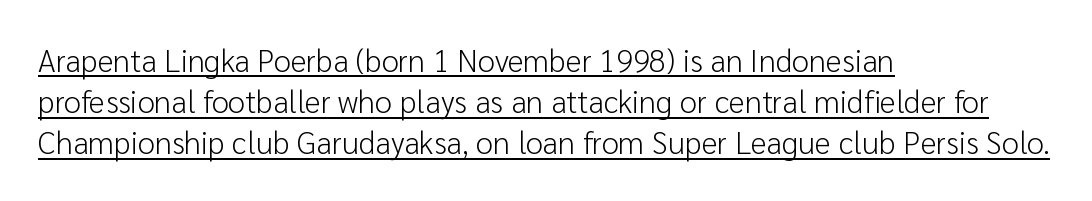
The image shows 31 px light sans-serif type, upright; set left-aligned, normal line spacing (1.33x), normal letter spacing, underlined; low stroke contrast and a medium x-height.
